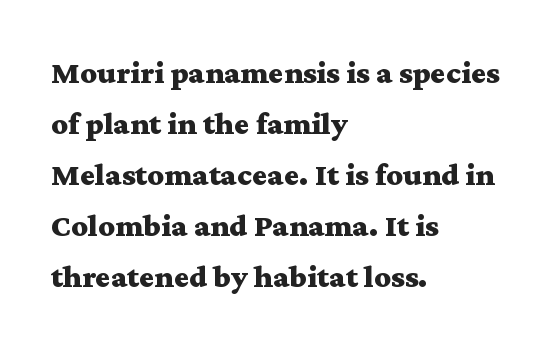
Q: Is the text bold? A: Yes.
Q: Is the text italic (slanted)? A: No, it is upright.
Q: Is the typeface a serif or a sans-serif typeface? A: Serif.
Q: Is the text underlined? A: No.
Q: How is the paragraph aligned? A: Left-aligned.
Q: Is the spacing between letters normal or unusually wide? A: Normal.
Q: Is the spacing between lines tight, normal or loose? A: Normal.
Q: Width (condensed, normal, or wide)? A: Wide.
Q: Stroke contrast? A: Medium.
Q: x-height? A: Medium.
Q: Monospaced? A: No.
